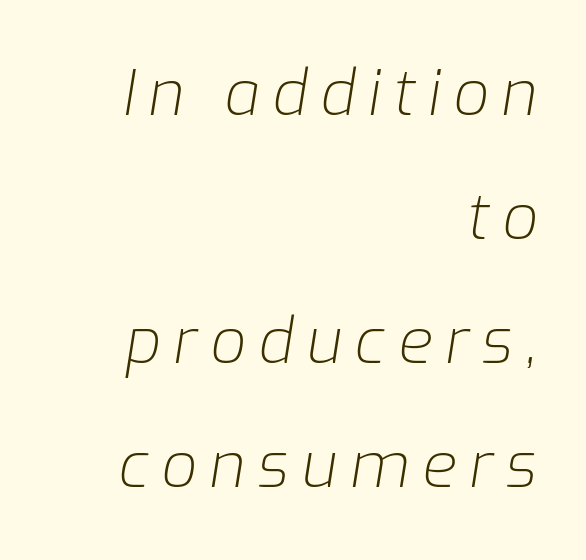
Q: Is the text bold? A: No.
Q: Is the text italic (slanted)? A: Yes, it leans right by about 9 degrees.
Q: Is the text underlined? A: No.
Q: How is the paragraph aligned? A: Right-aligned.
Q: Is the spacing between letters normal or unusually wide? A: Unusually wide.
Q: Is the spacing between lines tight, normal or loose? A: Loose.
Q: Width (condensed, normal, or wide)? A: Normal.
Q: Stroke contrast? A: Low.
Q: x-height? A: Medium.
Q: Monospaced? A: No.
